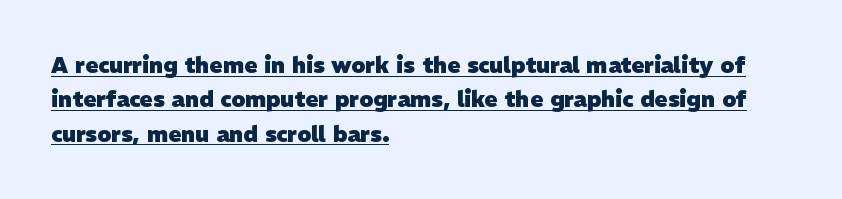
{"bold": "yes", "underline": "yes", "align": "left", "line_spacing": "normal", "line_spacing_ratio": 1.56, "letter_spacing": "normal", "letter_spacing_em": 0.0, "glyph_px": 22}
